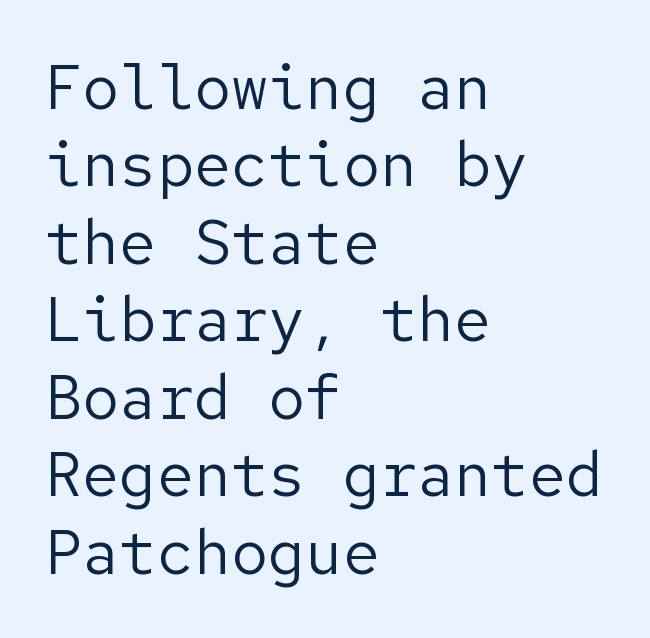
The image shows 62 px regular-weight sans-serif type, upright; set left-aligned, normal line spacing (1.25x), normal letter spacing, not underlined; low stroke contrast and a medium x-height.
